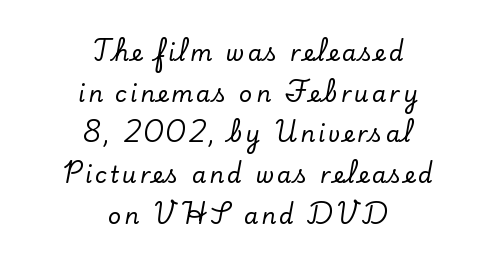
Typeset on center — no edge is straight. The passage shown is not underscored anywhere.
